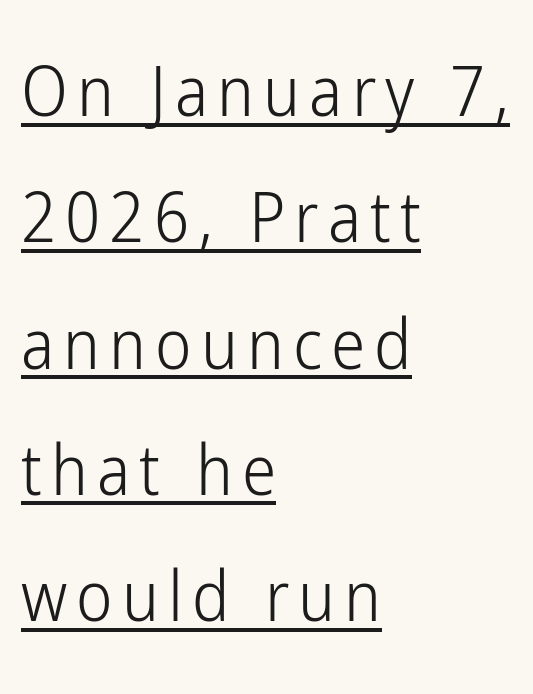
Q: Is the text bold? A: No.
Q: Is the text italic (slanted)? A: No, it is upright.
Q: Is the typeface a serif or a sans-serif typeface? A: Sans-serif.
Q: Is the text underlined? A: Yes.
Q: How is the paragraph aligned? A: Left-aligned.
Q: Width (condensed, normal, or wide)? A: Condensed.
Q: Stroke contrast? A: Low.
Q: x-height? A: Medium.
Q: Monospaced? A: No.
